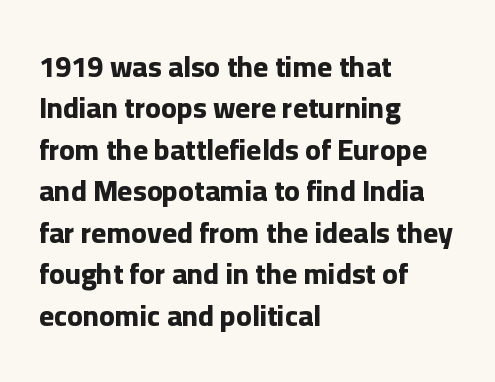
Q: Is the text bold? A: Yes.
Q: Is the text italic (slanted)? A: No, it is upright.
Q: Is the typeface a serif or a sans-serif typeface? A: Sans-serif.
Q: Is the text underlined? A: No.
Q: How is the paragraph aligned? A: Left-aligned.
Q: Is the spacing between letters normal or unusually wide? A: Normal.
Q: Is the spacing between lines tight, normal or loose? A: Normal.
Q: Width (condensed, normal, or wide)? A: Normal.
Q: Stroke contrast? A: Low.
Q: x-height? A: Medium.
Q: Monospaced? A: No.
